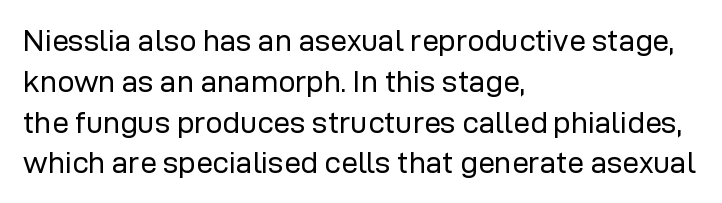
Characters remain perfectly vertical along every line. Stem width sits at or under what a default text font uses. Only glyphs here, with clear space below each row. The vertical gap from one line to the next is medium. Each letter keeps its own natural width here, so spacing adapts to shape.
